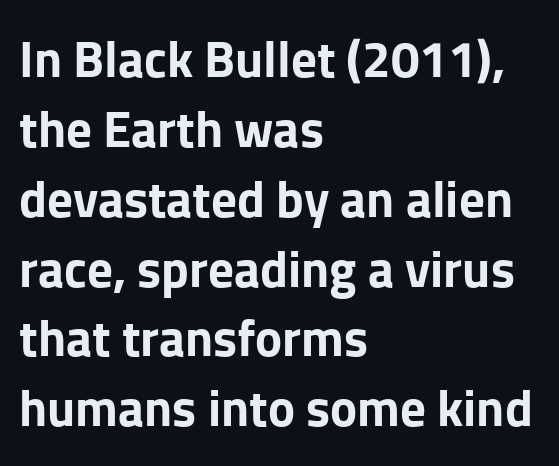
{"serif": "no", "italic": "no", "bold": "yes", "weight": "bold", "width": "normal", "stroke_contrast": "low", "x_height": "medium", "monospaced": "no", "underline": "no", "align": "left", "line_spacing": "normal", "line_spacing_ratio": 1.37, "letter_spacing": "normal", "letter_spacing_em": 0.0, "glyph_px": 51}
